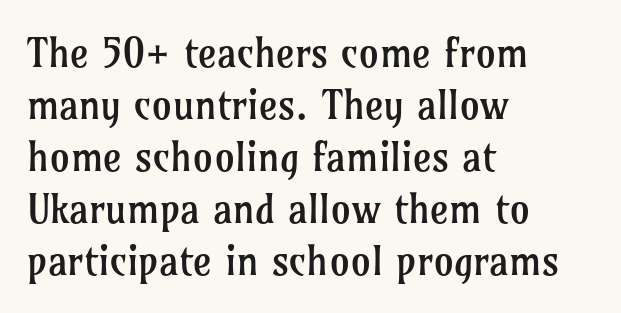
Words appear dense and cohesive because spacing is normal. It's the straight-up-and-down kind of type. Is the type heavy? It reads as light-to-regular instead. Stroke terminals: seriffed. Short and long lines alike share a common starting point at left.
